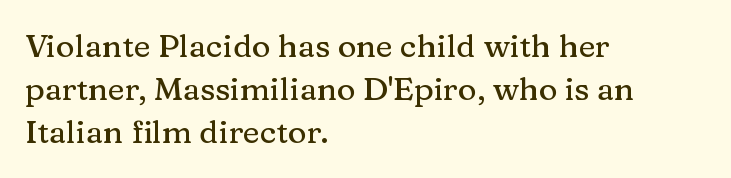
Unlike italic type, these characters show no tilt at all. Character widths vary here, with narrow letters taking less room than wide ones. The designer left line spacing at the default. Decoration check: the copy has no underline.
